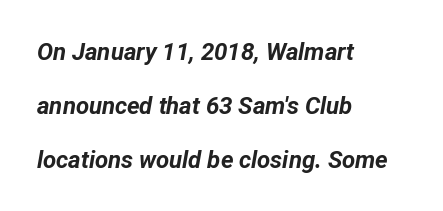
{"italic": "yes", "lean": "right", "slant_degrees": 12, "bold": "yes", "underline": "no", "align": "left", "line_spacing": "loose", "line_spacing_ratio": 2.25, "letter_spacing": "normal", "letter_spacing_em": 0.0, "glyph_px": 24}
